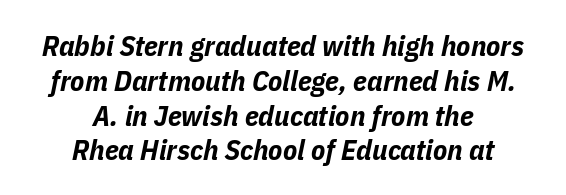
The image shows 29 px bold, condensed type, italic (leaning right); set centered, line spacing 1.2x, normal letter spacing, not underlined; low stroke contrast and a medium x-height.
